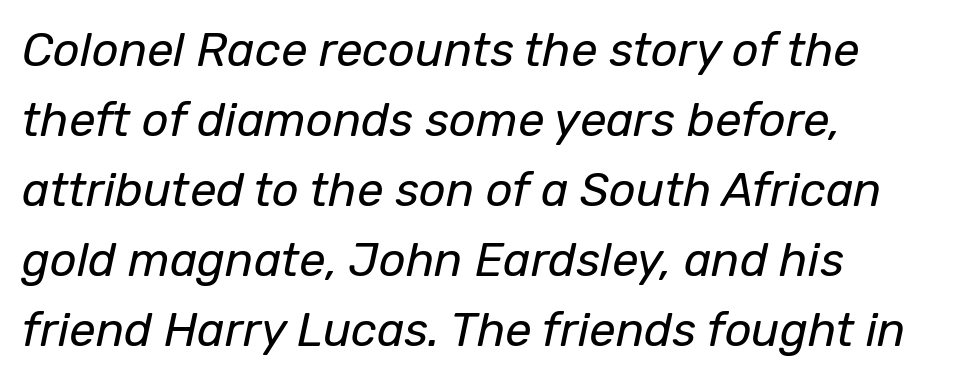
Varying glyph widths throughout — classic text-font behaviour. You could call the tracking neutral — neither tight nor loose. The specimen reads as italic at a glance. Caption: multi-line text, flush left, ragged right. Whoever set this chose a conventional vertical rhythm. Words float on clear page, feet unadorned.
